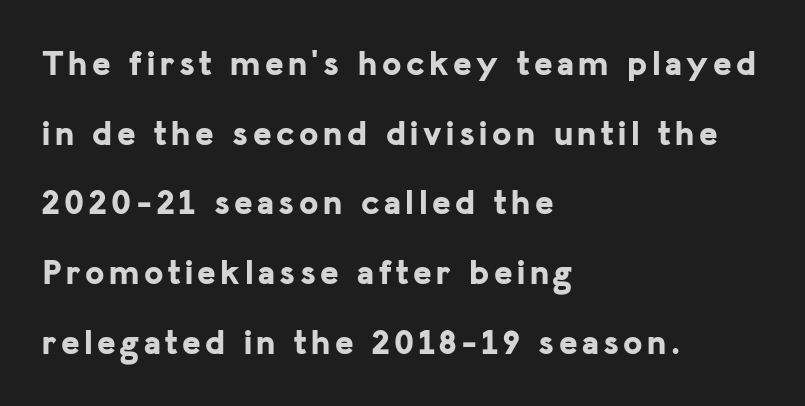
Each letter keeps its own natural width here, so spacing adapts to shape. The face used here is a sans, in the tradition of grotesques and geometrics. A great deal of white space separates one row of letters from the next. A dark, heavy texture on the line: the type is bold.
